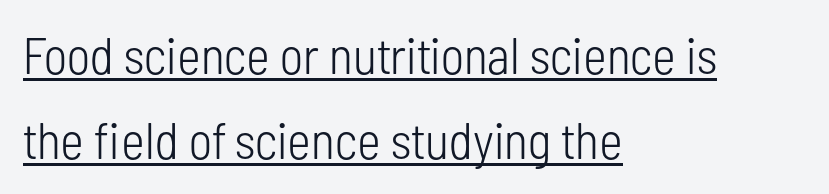
You could call the tracking neutral — neither tight nor loose. The axis of the letterforms is exactly vertical. Is the stroke heavy? The answer is a plain regular-or-lighter. Is there an underline? Yes — a line sits under the letters. Does the copy run flush right? No — it runs flush left.
